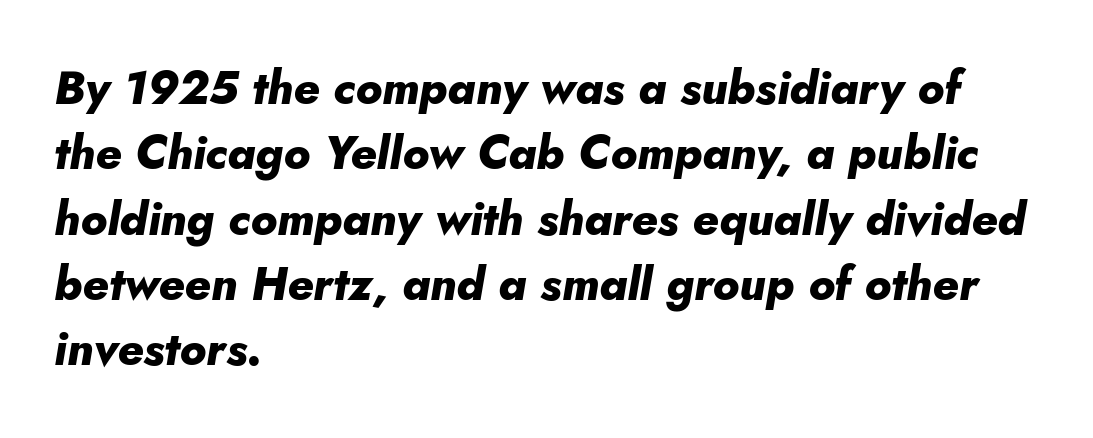
The lines sit at an ordinary, default distance from one another. The glyphs look as if they've been sheared to an angle. The letters are bold, with thick, heavy strokes. These lines are rendered in a variable-pitch font.
